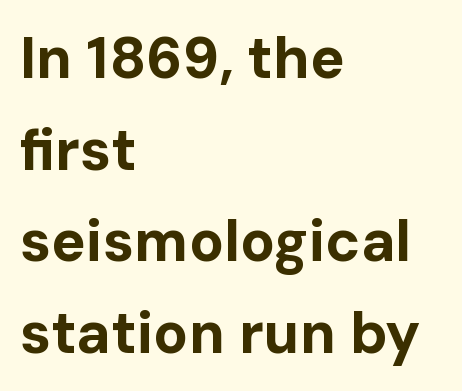
{"serif": "no", "italic": "no", "bold": "yes", "weight": "bold", "width": "normal", "stroke_contrast": "low", "x_height": "medium", "monospaced": "no", "underline": "no", "align": "left", "line_spacing": "normal", "line_spacing_ratio": 1.58, "letter_spacing": "normal", "letter_spacing_em": 0.0, "glyph_px": 58}
